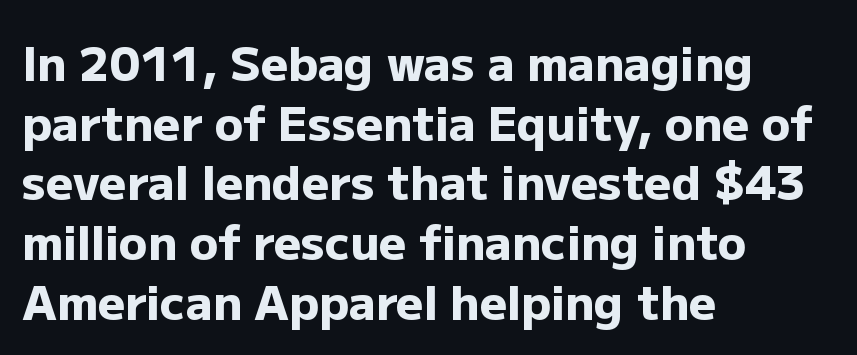
Q: Is the text bold? A: Yes.
Q: Is the text italic (slanted)? A: No, it is upright.
Q: Is the typeface a serif or a sans-serif typeface? A: Sans-serif.
Q: Is the text underlined? A: No.
Q: How is the paragraph aligned? A: Left-aligned.
Q: Is the spacing between letters normal or unusually wide? A: Normal.
Q: Is the spacing between lines tight, normal or loose? A: Normal.
Q: Width (condensed, normal, or wide)? A: Normal.
Q: Stroke contrast? A: Low.
Q: x-height? A: Medium.
Q: Monospaced? A: No.
